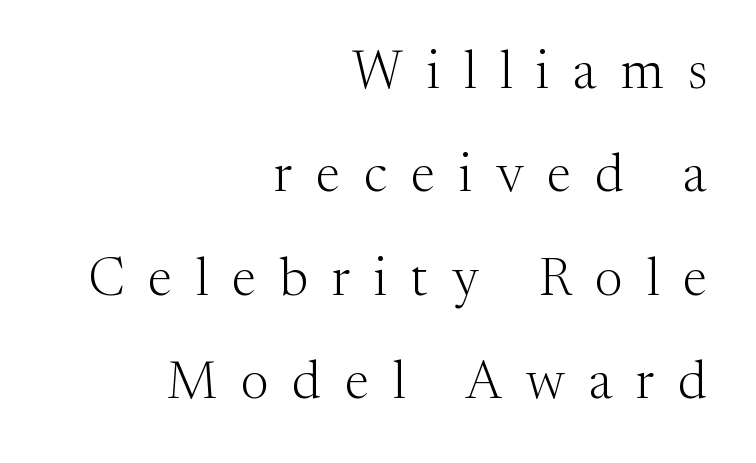
The image shows 53 px light serif type, upright; set right-aligned, loose line spacing (1.95x), unusually wide letter spacing (+0.45 em), not underlined; medium stroke contrast and a medium x-height.
